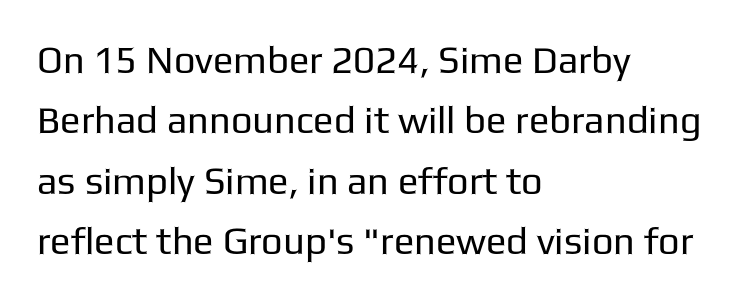
A typesetter would call this proportional, since set widths differ per character. Serif or sans? Sans — the stroke terminals are bare. Visually the block forms a straight wall on the left and a jagged coastline on the right. Honestly, there is no underline to notice here at all. The specimen reads as upright at a glance.
